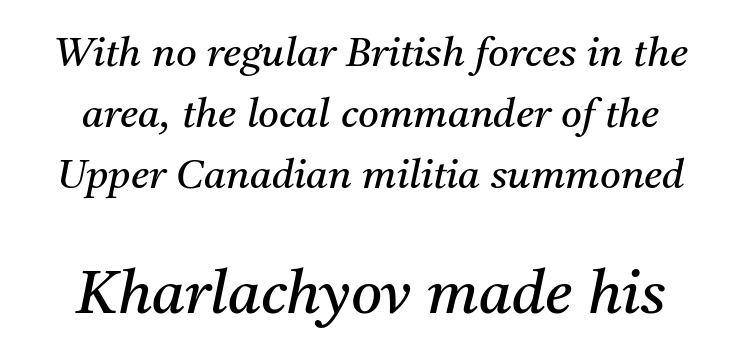
The image shows 60 px regular-weight serif type, italic (leaning right); set normal line spacing (1.53x), normal letter spacing, not underlined; the second (bottom) block is 1.5x larger; medium stroke contrast and a medium x-height.
